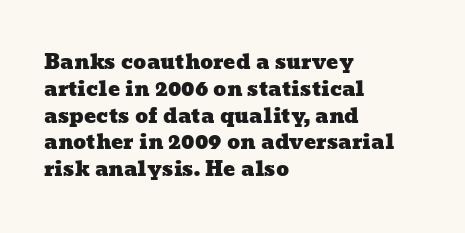
The image shows 20 px text type; set left-aligned, normal line spacing (1.34x), normal letter spacing, not underlined.
